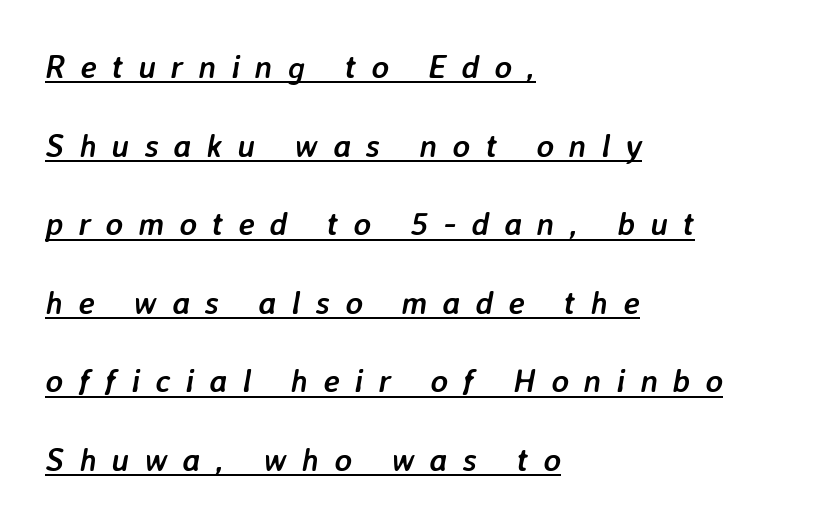
The image shows 33 px semibold type, italic (leaning right); set left-aligned, loose line spacing (2.38x), unusually wide letter spacing (+0.45 em), underlined; low stroke contrast and a medium x-height.
